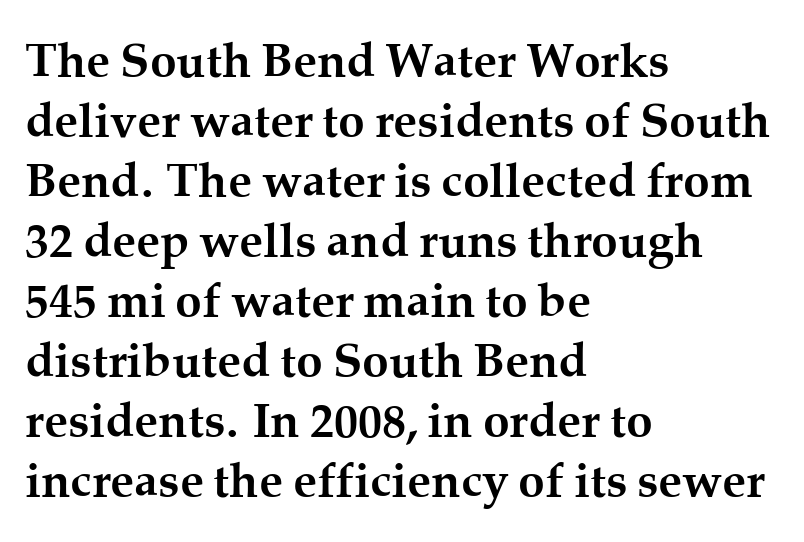
{"serif": "yes", "italic": "no", "bold": "yes", "weight": "semibold", "width": "normal", "stroke_contrast": "medium", "x_height": "medium", "monospaced": "no", "underline": "no", "align": "left", "line_spacing": "normal", "line_spacing_ratio": 1.25, "letter_spacing": "normal", "letter_spacing_em": 0.0, "glyph_px": 48}
